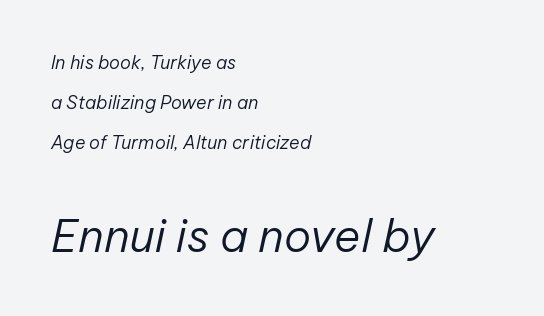
The image shows 45 px regular-weight type, italic (leaning right); set left-aligned, loose line spacing (2.23x), normal letter spacing, not underlined; the second (bottom) block is 2.5x larger; low stroke contrast and a medium x-height.
